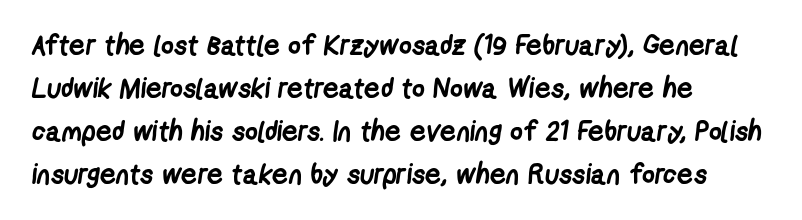
The image shows 28 px semibold, condensed sans-serif type; set left-aligned, normal line spacing (1.53x), normal letter spacing, not underlined; low stroke contrast and a medium x-height.
